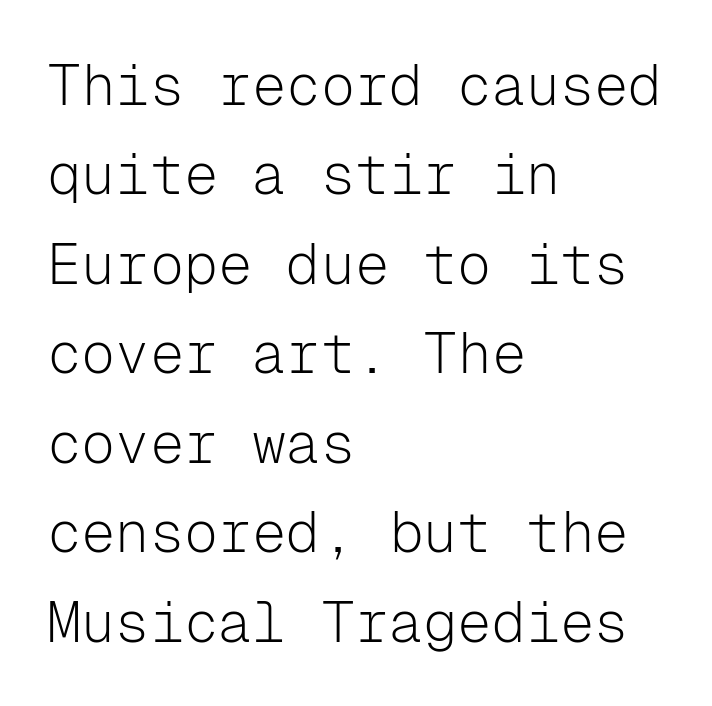
Q: Is the text bold? A: No.
Q: Is the text italic (slanted)? A: No, it is upright.
Q: Is the typeface a serif or a sans-serif typeface? A: Sans-serif.
Q: Is the text underlined? A: No.
Q: How is the paragraph aligned? A: Left-aligned.
Q: Is the spacing between letters normal or unusually wide? A: Normal.
Q: Is the spacing between lines tight, normal or loose? A: Normal.
Q: Width (condensed, normal, or wide)? A: Normal.
Q: Stroke contrast? A: Low.
Q: x-height? A: Medium.
Q: Monospaced? A: Yes.
